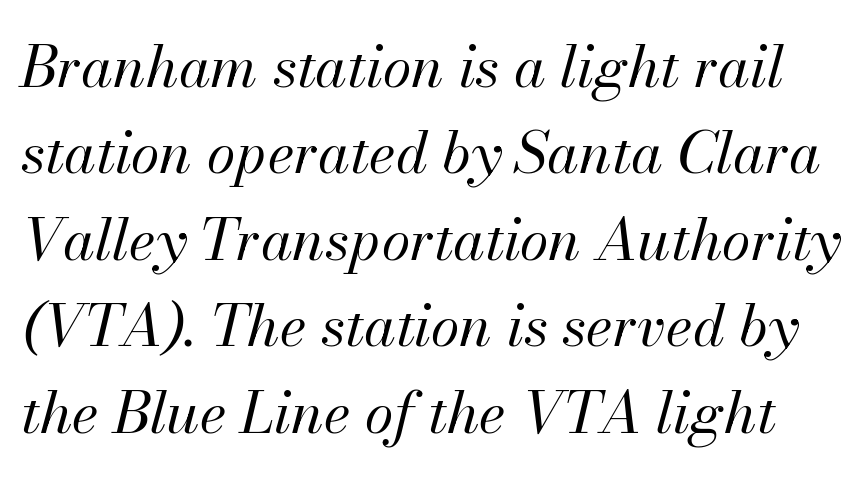
Stems and bowls with no extra thickness — not bold. Vertically, the passage feels balanced, rows spaced as you'd expect. An italicized treatment has been applied to the whole sample. Standard letterfit; no display-style spreading of the glyphs.
